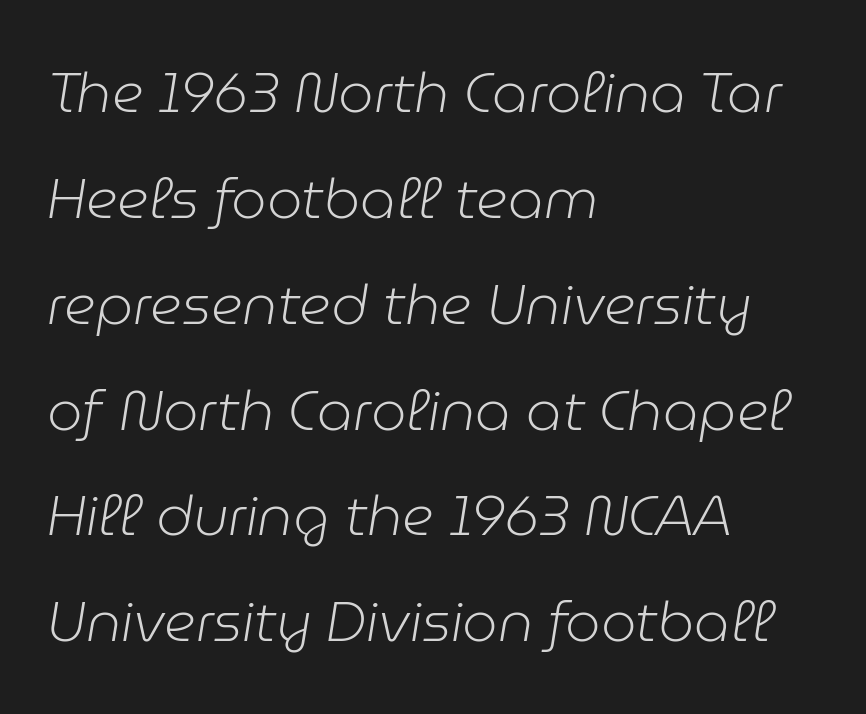
Q: Is the text bold? A: No.
Q: Is the text italic (slanted)? A: Yes, it leans right by about 9 degrees.
Q: Is the text underlined? A: No.
Q: How is the paragraph aligned? A: Left-aligned.
Q: Is the spacing between letters normal or unusually wide? A: Normal.
Q: Width (condensed, normal, or wide)? A: Normal.
Q: Stroke contrast? A: Low.
Q: x-height? A: Medium.
Q: Monospaced? A: No.
